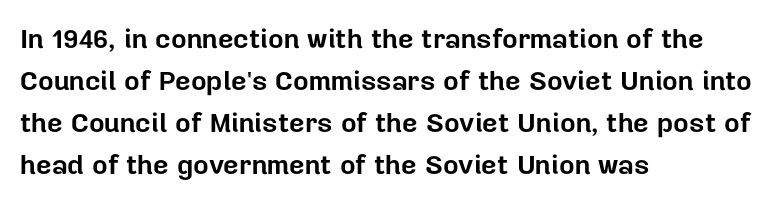
{"italic": "no", "bold": "yes", "underline": "no", "align": "left", "line_spacing": "normal", "line_spacing_ratio": 1.55, "letter_spacing": "normal", "letter_spacing_em": 0.0, "glyph_px": 27}
